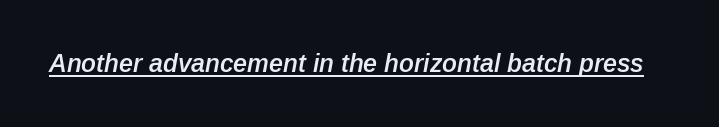
The image shows 25 px text type, italic (leaning right); set normal letter spacing, underlined.
